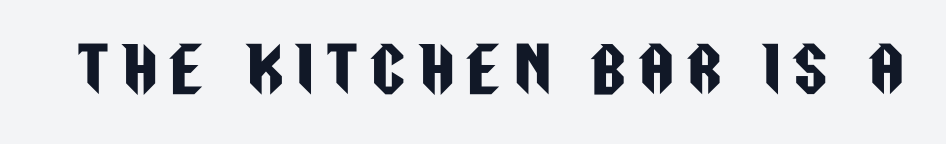
{"serif": "no", "italic": "no", "width": "condensed", "stroke_contrast": "low", "x_height": "large", "monospaced": "no", "underline": "no", "letter_spacing": "wide", "letter_spacing_em": 0.22, "glyph_px": 60}
